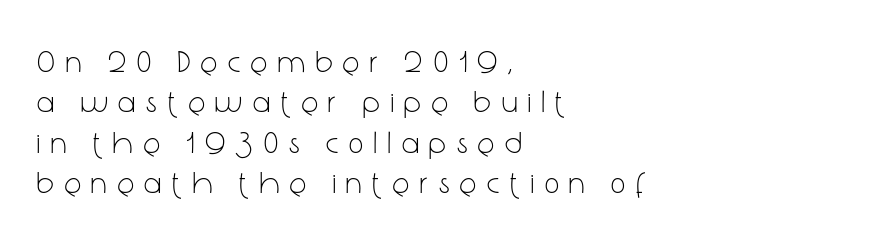
{"serif": "no", "italic": "no", "bold": "no", "weight": "light", "width": "condensed", "stroke_contrast": "low", "x_height": "medium", "monospaced": "no", "underline": "no", "align": "left", "line_spacing": "normal", "line_spacing_ratio": 1.3, "letter_spacing": "wide", "letter_spacing_em": 0.36, "glyph_px": 31}
